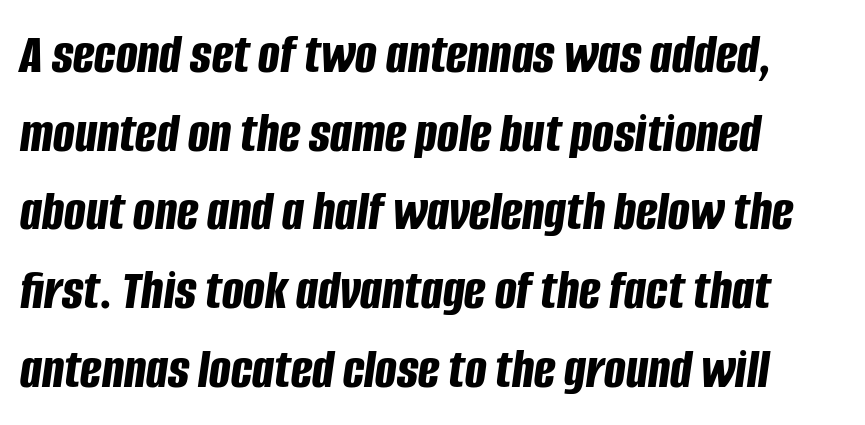
Heavy, bold letterforms. A typesetter would call this proportional, since set widths differ per character. This rendering features lettering with no underline. Characters follow at the spacing the type designer built in.
